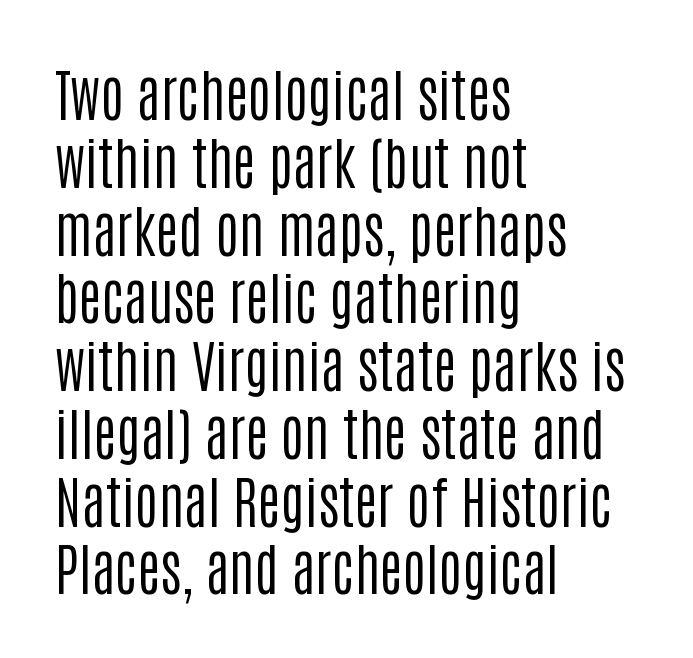
The image shows 56 px regular-weight, condensed sans-serif type, upright; set left-aligned, line spacing 1.21x, normal letter spacing, not underlined; low stroke contrast and a large x-height.
